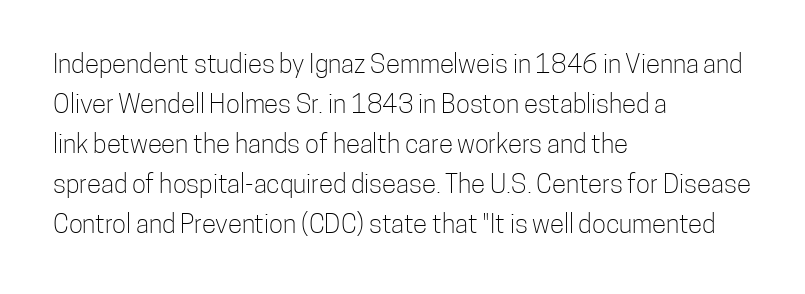
Q: Is the text bold? A: No.
Q: Is the text italic (slanted)? A: No, it is upright.
Q: Is the text underlined? A: No.
Q: How is the paragraph aligned? A: Left-aligned.
Q: Is the spacing between letters normal or unusually wide? A: Normal.
Q: Is the spacing between lines tight, normal or loose? A: Normal.
